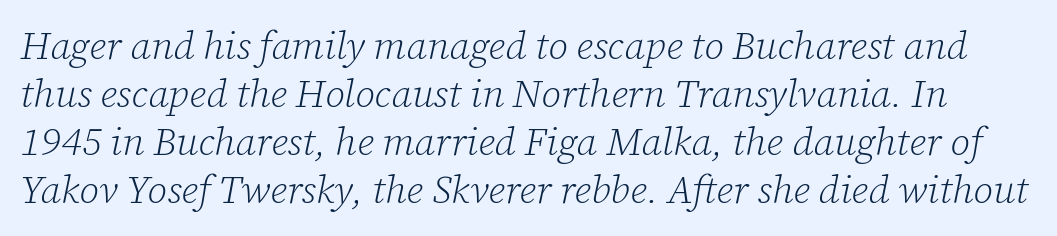
Short note: letters normally spaced. Tall strokes in this sample are angled rather than plumb. The strip under each line holds only bare page. This sample has the flowing, uneven cadence of proportional lettering. Unbolded letterforms with no extra heft. Each letter's strokes conclude with small projecting serifs.
